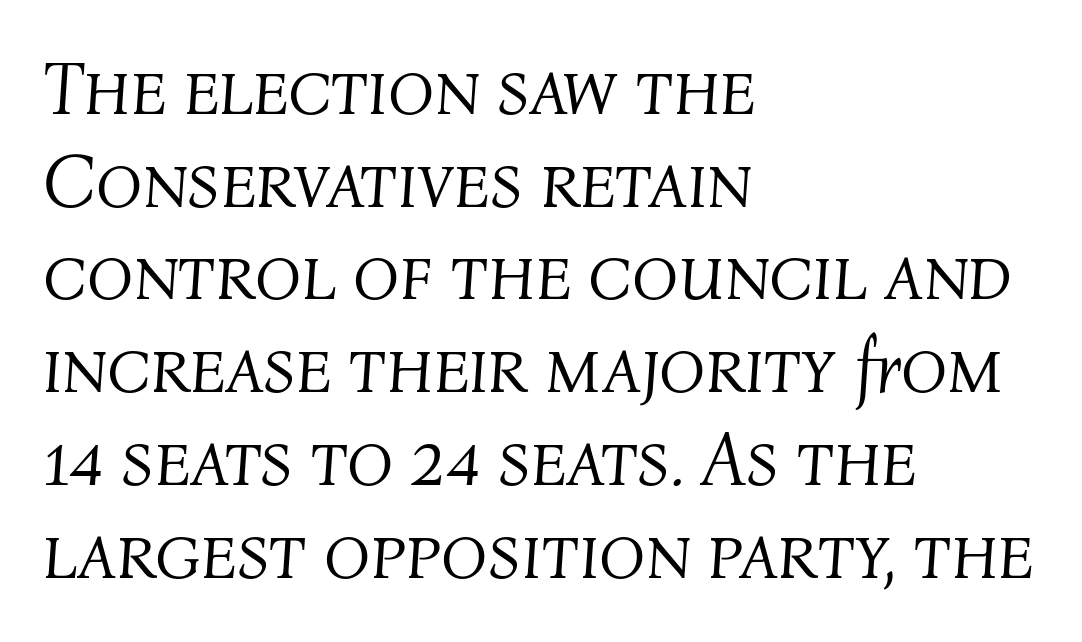
The image shows 76 px light type, italic (leaning right); set left-aligned, line spacing 1.22x, normal letter spacing, not underlined; medium stroke contrast and a medium x-height.
